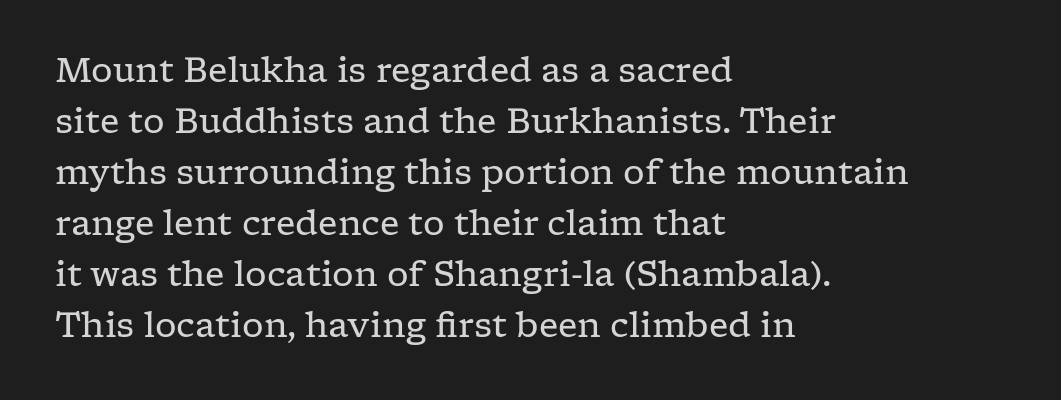
{"serif": "yes", "italic": "no", "bold": "no", "weight": "regular", "width": "wide", "stroke_contrast": "low", "x_height": "medium", "monospaced": "no", "underline": "no", "align": "left", "line_spacing": "normal", "line_spacing_ratio": 1.5, "letter_spacing": "normal", "letter_spacing_em": 0.0, "glyph_px": 34}
